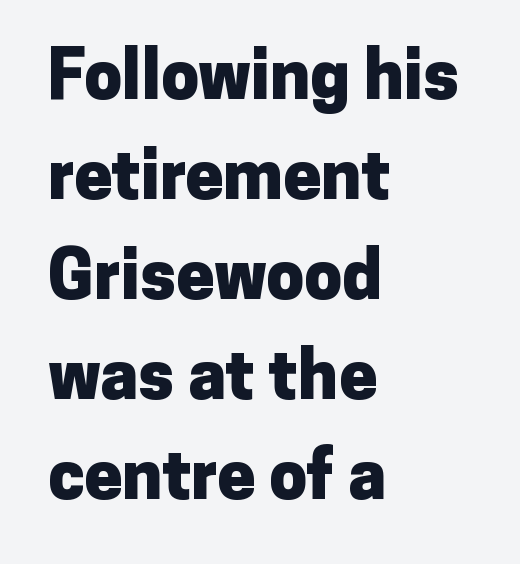
The image shows 68 px heavy sans-serif type, upright; set left-aligned, normal line spacing (1.47x), normal letter spacing, not underlined; low stroke contrast and a medium x-height.
